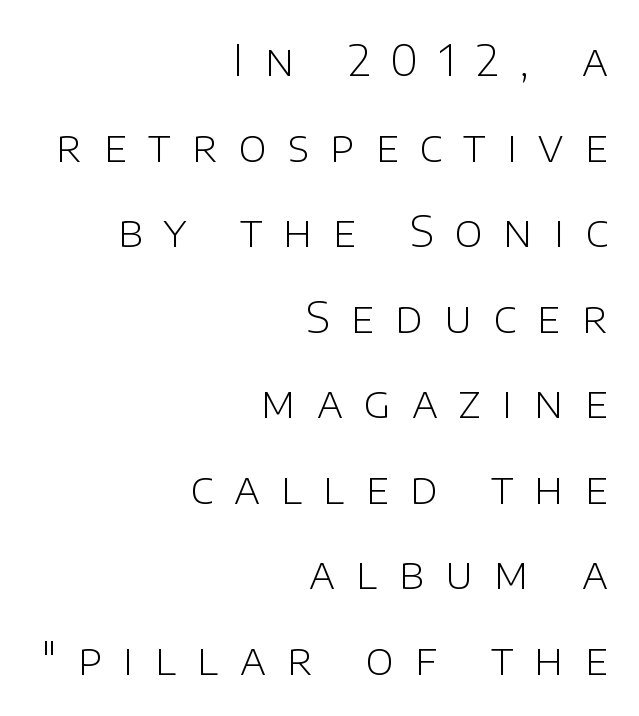
Here the glyphs are tracked loosely, breaking word shapes into spaced letters. This reads as an unemphasized weight, regular at the heaviest. Unlike a traditional serif, this face leaves its strokes unadorned. Proportional: the letters do not fall into vertical columns.
